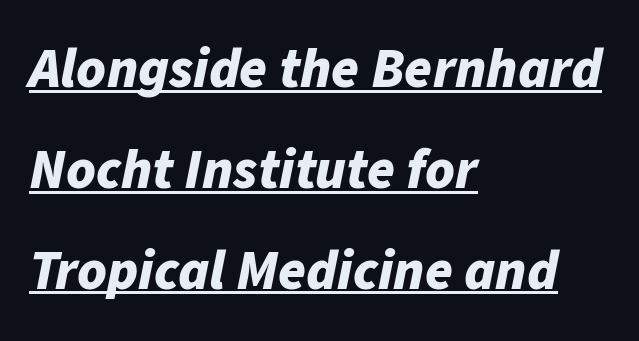
The image shows 56 px bold type, italic (leaning right); set left-aligned, line spacing 1.8x, normal letter spacing, underlined; low stroke contrast and a medium x-height.
